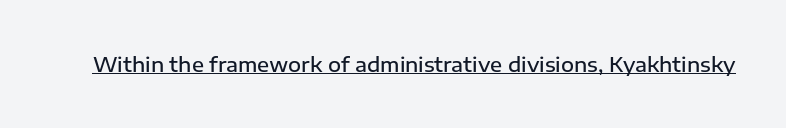
The image shows 20 px text type, upright; set normal letter spacing, underlined.
